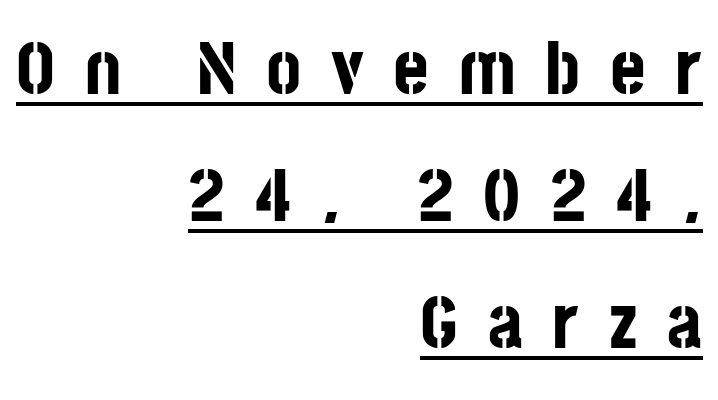
The image shows 76 px bold, condensed sans-serif type, upright; set right-aligned, normal line spacing (1.67x), unusually wide letter spacing (+0.39 em), underlined; low stroke contrast and a large x-height.
